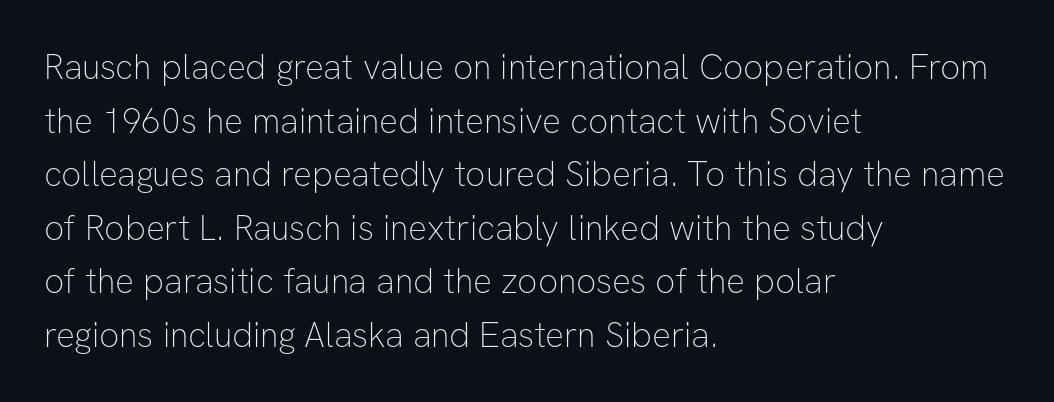
Q: Is the text bold? A: No.
Q: Is the text italic (slanted)? A: No, it is upright.
Q: Is the typeface a serif or a sans-serif typeface? A: Sans-serif.
Q: Is the text underlined? A: No.
Q: How is the paragraph aligned? A: Left-aligned.
Q: Is the spacing between letters normal or unusually wide? A: Normal.
Q: Is the spacing between lines tight, normal or loose? A: Normal.
Q: Width (condensed, normal, or wide)? A: Normal.
Q: Stroke contrast? A: Low.
Q: x-height? A: Medium.
Q: Monospaced? A: No.
